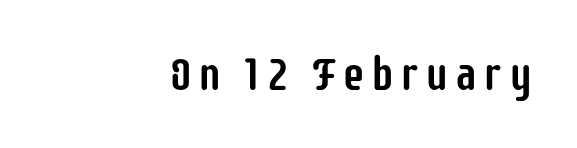
The image shows 47 px condensed sans-serif type, upright; set right-aligned, not underlined; low stroke contrast and a large x-height.
